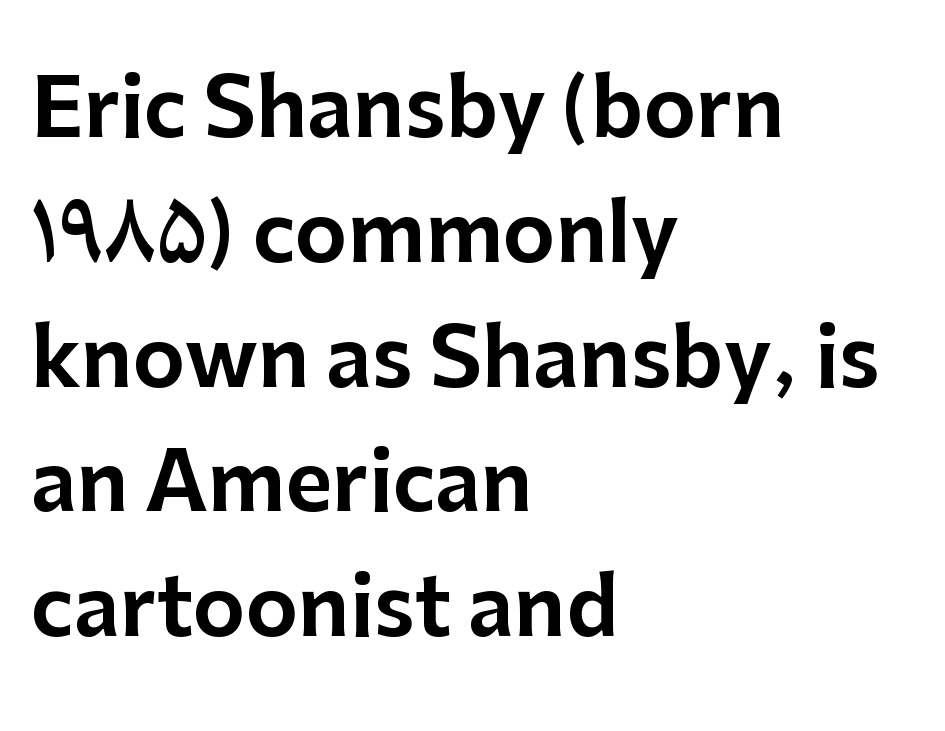
The image shows 80 px sans-serif type, upright; set left-aligned, normal line spacing (1.56x), normal letter spacing, not underlined; low stroke contrast and a medium x-height.
